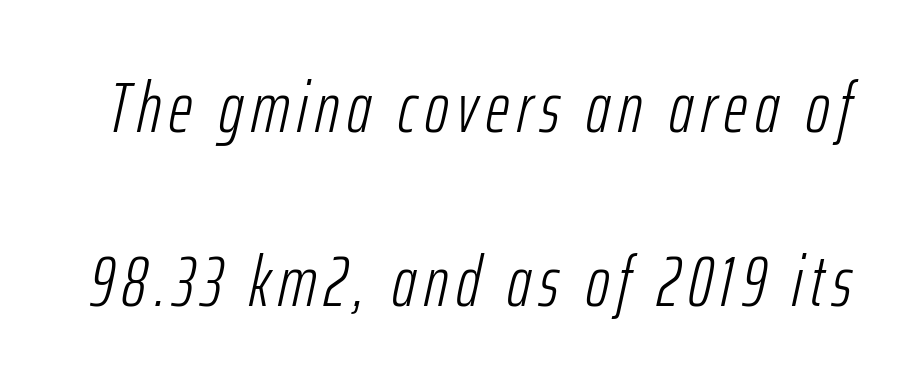
Q: Is the text bold? A: No.
Q: Is the text italic (slanted)? A: Yes, it leans right by about 12 degrees.
Q: Is the text underlined? A: No.
Q: Is the spacing between lines tight, normal or loose? A: Loose.
Q: Width (condensed, normal, or wide)? A: Condensed.
Q: Stroke contrast? A: Low.
Q: x-height? A: Medium.
Q: Monospaced? A: No.
